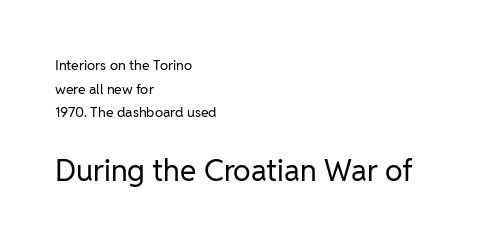
Q: Is the text bold? A: No.
Q: Is the text italic (slanted)? A: No, it is upright.
Q: Is the typeface a serif or a sans-serif typeface? A: Sans-serif.
Q: Is the text underlined? A: No.
Q: How is the paragraph aligned? A: Left-aligned.
Q: Is the spacing between letters normal or unusually wide? A: Normal.
Q: Is the spacing between lines tight, normal or loose? A: Normal.
Q: Which block of text is set in a larger size, the first (top) or the second (bottom)? A: The second (bottom) one.
Q: Width (condensed, normal, or wide)? A: Normal.
Q: Stroke contrast? A: Low.
Q: x-height? A: Medium.
Q: Monospaced? A: No.
